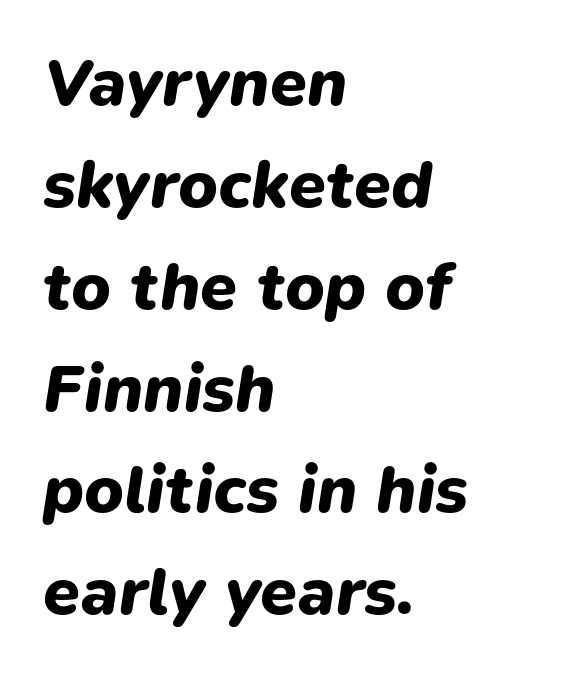
Q: Is the text bold? A: Yes.
Q: Is the text italic (slanted)? A: Yes, it leans right by about 9 degrees.
Q: Is the text underlined? A: No.
Q: How is the paragraph aligned? A: Left-aligned.
Q: Is the spacing between letters normal or unusually wide? A: Normal.
Q: Is the spacing between lines tight, normal or loose? A: Normal.
Q: Width (condensed, normal, or wide)? A: Normal.
Q: Stroke contrast? A: Low.
Q: x-height? A: Medium.
Q: Monospaced? A: No.
